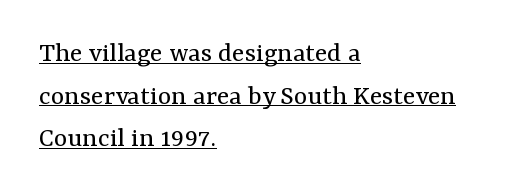
{"serif": "yes", "italic": "no", "bold": "no", "weight": "regular", "width": "normal", "stroke_contrast": "medium", "x_height": "medium", "monospaced": "no", "underline": "yes", "align": "left", "line_spacing": "normal", "line_spacing_ratio": 1.47, "letter_spacing": "normal", "letter_spacing_em": 0.0, "glyph_px": 29}
